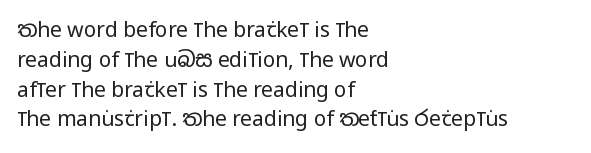
Q: Is the text bold? A: No.
Q: Is the text italic (slanted)? A: No, it is upright.
Q: Is the text underlined? A: No.
Q: How is the paragraph aligned? A: Left-aligned.
Q: Is the spacing between letters normal or unusually wide? A: Normal.
Q: Is the spacing between lines tight, normal or loose? A: Normal.
